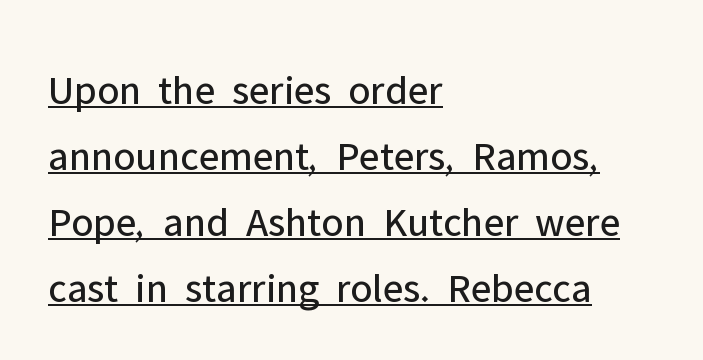
{"serif": "no", "italic": "no", "bold": "no", "weight": "regular", "width": "normal", "stroke_contrast": "low", "x_height": "medium", "monospaced": "no", "underline": "yes", "align": "left", "line_spacing": "normal", "line_spacing_ratio": 1.57, "letter_spacing": "normal", "letter_spacing_em": 0.0, "glyph_px": 42}
